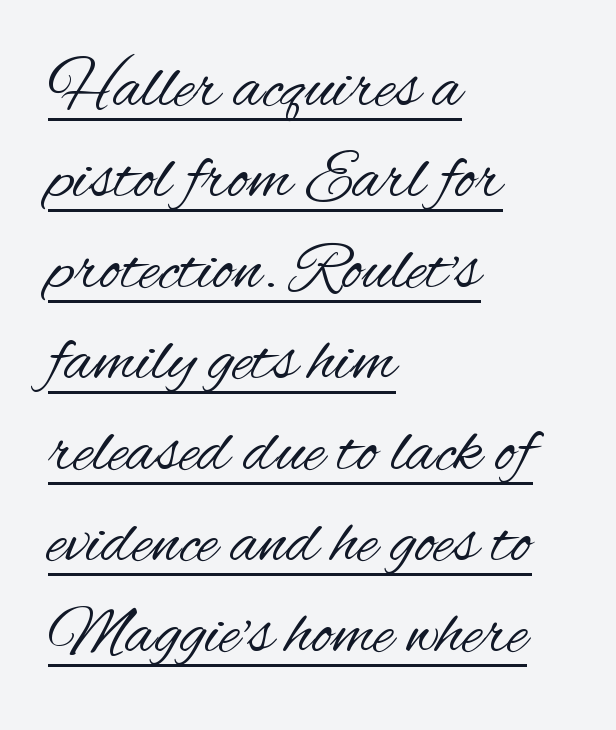
{"serif": "no", "bold": "no", "weight": "regular", "width": "condensed", "stroke_contrast": "medium", "x_height": "small", "monospaced": "no", "underline": "yes", "align": "left", "line_spacing": "normal", "line_spacing_ratio": 1.32, "letter_spacing": "normal", "letter_spacing_em": 0.0, "glyph_px": 69}
